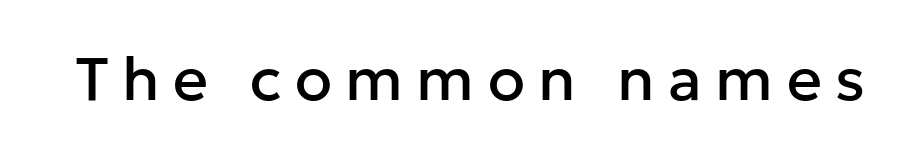
{"serif": "no", "italic": "no", "width": "normal", "stroke_contrast": "low", "x_height": "medium", "monospaced": "no", "underline": "no", "letter_spacing": "wide", "letter_spacing_em": 0.22, "glyph_px": 61}
